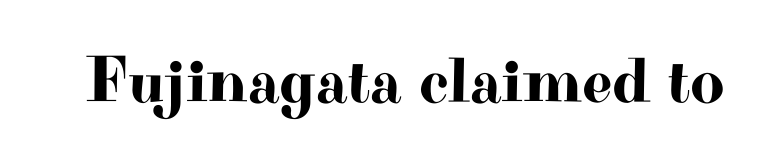
Q: Is the text italic (slanted)? A: No, it is upright.
Q: Is the typeface a serif or a sans-serif typeface? A: Serif.
Q: Is the text underlined? A: No.
Q: Is the spacing between letters normal or unusually wide? A: Normal.
Q: Width (condensed, normal, or wide)? A: Wide.
Q: Stroke contrast? A: High.
Q: x-height? A: Small.
Q: Monospaced? A: No.
